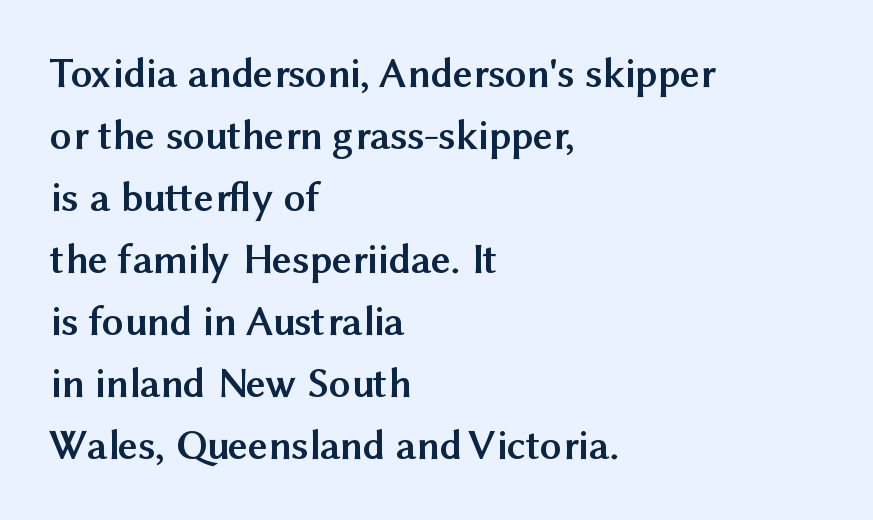
{"serif": "no", "italic": "no", "bold": "yes", "weight": "semibold", "width": "normal", "stroke_contrast": "medium", "x_height": "medium", "monospaced": "no", "underline": "no", "align": "left", "line_spacing": "normal", "line_spacing_ratio": 1.44, "letter_spacing": "normal", "letter_spacing_em": 0.0, "glyph_px": 43}
